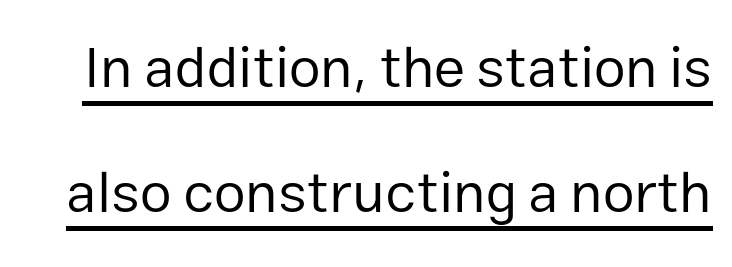
The image shows 57 px regular-weight sans-serif type, upright; set loose line spacing (2.2x), normal letter spacing, underlined; low stroke contrast and a medium x-height.
